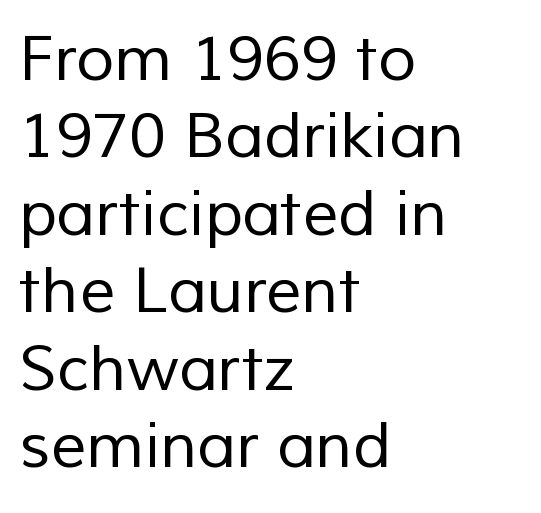
{"serif": "no", "bold": "no", "weight": "regular", "width": "normal", "stroke_contrast": "low", "x_height": "medium", "monospaced": "no", "underline": "no", "align": "left", "line_spacing_ratio": 1.23, "letter_spacing": "normal", "letter_spacing_em": 0.0, "glyph_px": 63}
